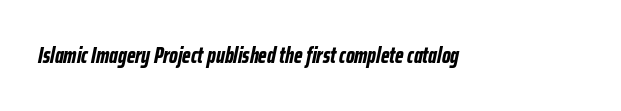
{"italic": "yes", "lean": "right", "slant_degrees": 12, "bold": "yes", "underline": "no", "letter_spacing": "normal", "letter_spacing_em": 0.0, "glyph_px": 22}
